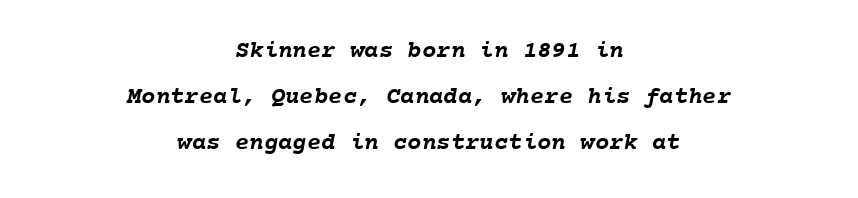
The image shows 24 px bold type; set centered, loose line spacing (1.92x), normal letter spacing, not underlined.
